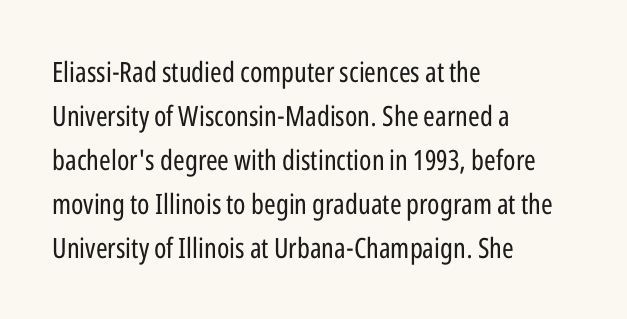
Look at the tracking — it's just the regular setting, nothing added. Any mark beneath the type? The region is blank. No letter is thick-stroked: the sample isn't bold. Regarding leading, the lines here are spaced in the standard way. Teacher's note: observe the even left margin — that is flush-left alignment. This is sans-serif lettering, the kind often seen on screens and signage.
